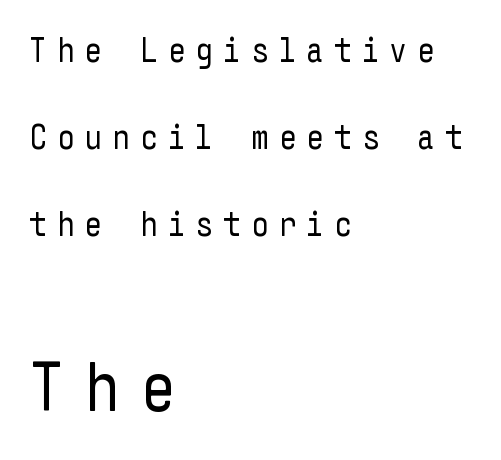
The image shows 70 px regular-weight, condensed sans-serif type, upright; set left-aligned, loose line spacing (2.48x), unusually wide letter spacing (+0.28 em), not underlined; the second (bottom) block is 2.0x larger; low stroke contrast and a medium x-height.
